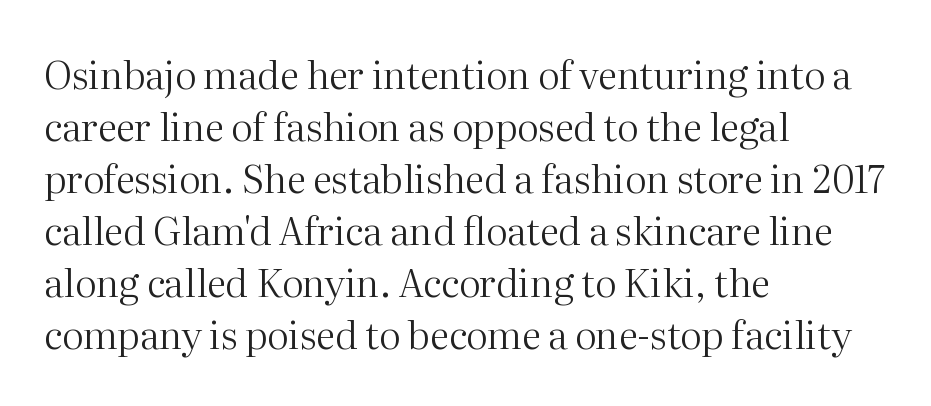
Q: Is the text bold? A: No.
Q: Is the text italic (slanted)? A: No, it is upright.
Q: Is the typeface a serif or a sans-serif typeface? A: Serif.
Q: Is the text underlined? A: No.
Q: How is the paragraph aligned? A: Left-aligned.
Q: Is the spacing between letters normal or unusually wide? A: Normal.
Q: Is the spacing between lines tight, normal or loose? A: Normal.
Q: Width (condensed, normal, or wide)? A: Normal.
Q: Stroke contrast? A: Medium.
Q: x-height? A: Medium.
Q: Monospaced? A: No.
